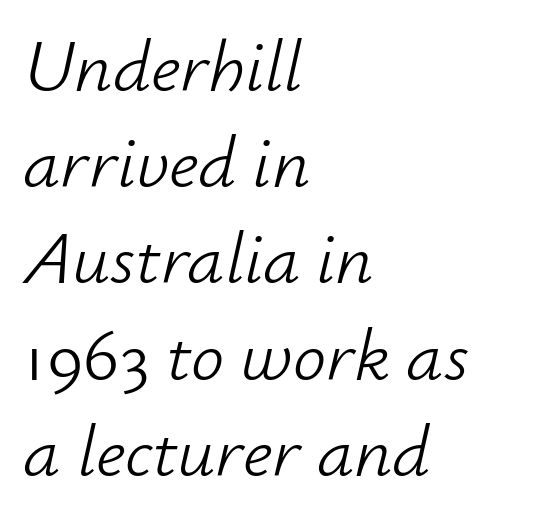
{"italic": "yes", "lean": "right", "slant_degrees": 12, "bold": "no", "weight": "light", "width": "normal", "stroke_contrast": "low", "x_height": "small", "monospaced": "no", "underline": "no", "align": "left", "line_spacing": "normal", "line_spacing_ratio": 1.3, "letter_spacing": "normal", "letter_spacing_em": 0.0, "glyph_px": 74}
